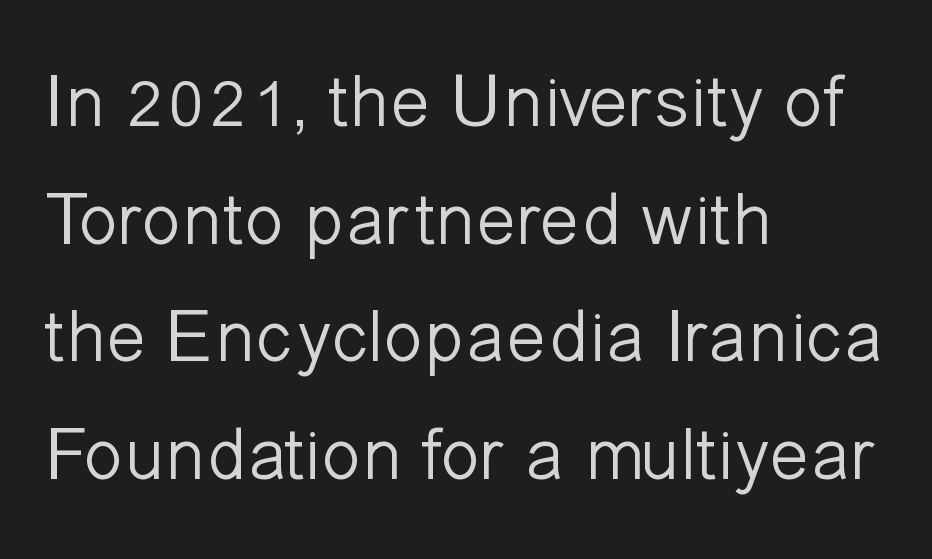
One-word summary of the alignment: left. When letters stand straight like this, we call the style roman or upright. Compared with a typical body face, this is equally light or lighter still. Students, observe: this is what conventionally led text looks like.
